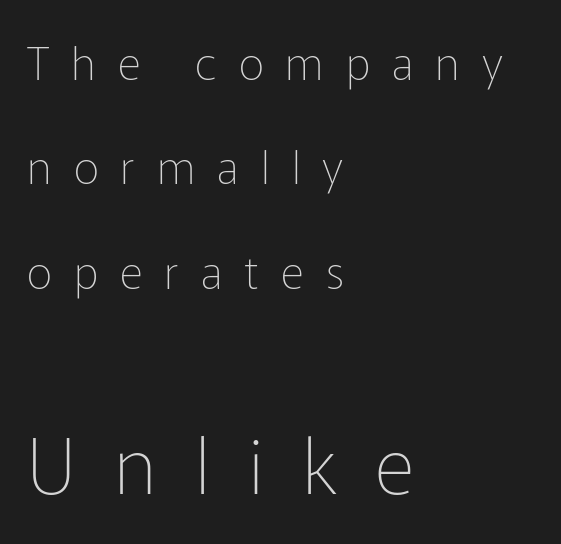
The image shows 78 px thin sans-serif type, upright; set left-aligned, loose line spacing (2.32x), unusually wide letter spacing (+0.49 em), not underlined; the second (bottom) block is 1.73x larger; low stroke contrast and a medium x-height.
